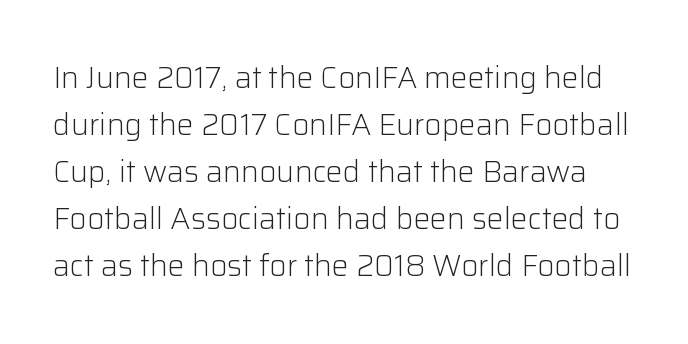
Q: Is the text bold? A: No.
Q: Is the text italic (slanted)? A: No, it is upright.
Q: Is the typeface a serif or a sans-serif typeface? A: Sans-serif.
Q: Is the text underlined? A: No.
Q: Is the spacing between letters normal or unusually wide? A: Normal.
Q: Is the spacing between lines tight, normal or loose? A: Normal.
Q: Width (condensed, normal, or wide)? A: Normal.
Q: Stroke contrast? A: Low.
Q: x-height? A: Medium.
Q: Monospaced? A: No.
